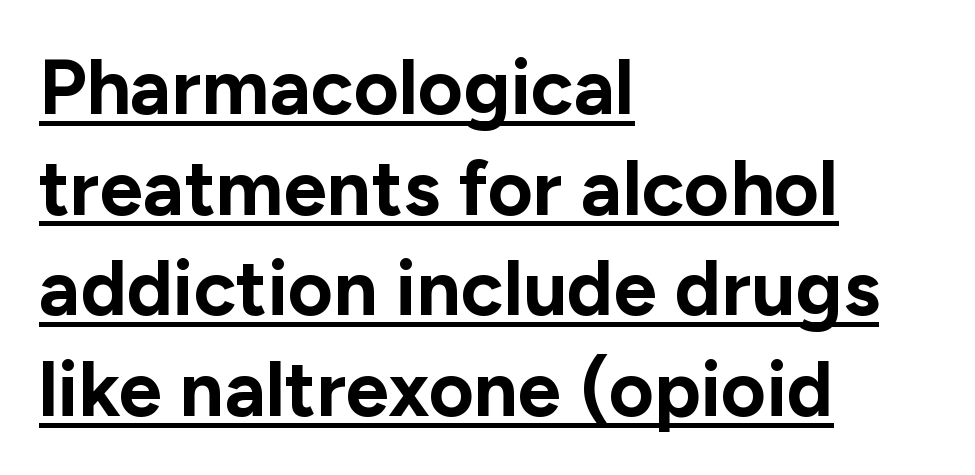
{"serif": "no", "italic": "no", "bold": "yes", "weight": "bold", "width": "normal", "stroke_contrast": "low", "x_height": "medium", "monospaced": "no", "underline": "yes", "align": "left", "line_spacing": "normal", "line_spacing_ratio": 1.29, "letter_spacing": "normal", "letter_spacing_em": 0.0, "glyph_px": 78}
